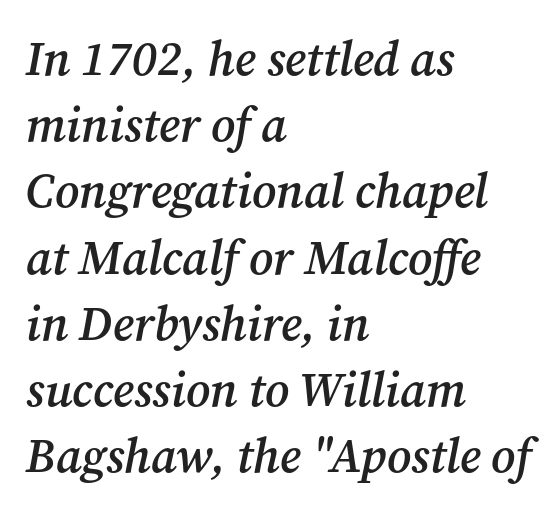
The image shows 48 px semibold serif type, italic (leaning right); set left-aligned, normal line spacing (1.38x), normal letter spacing, not underlined; medium stroke contrast and a medium x-height.
